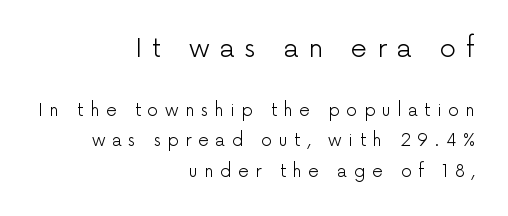
{"italic": "no", "bold": "no", "underline": "no", "align": "right", "line_spacing_ratio": 1.78, "letter_spacing": "wide", "letter_spacing_em": 0.38, "larger_block": "first", "size_ratio": 1.53, "glyph_px": 26}
